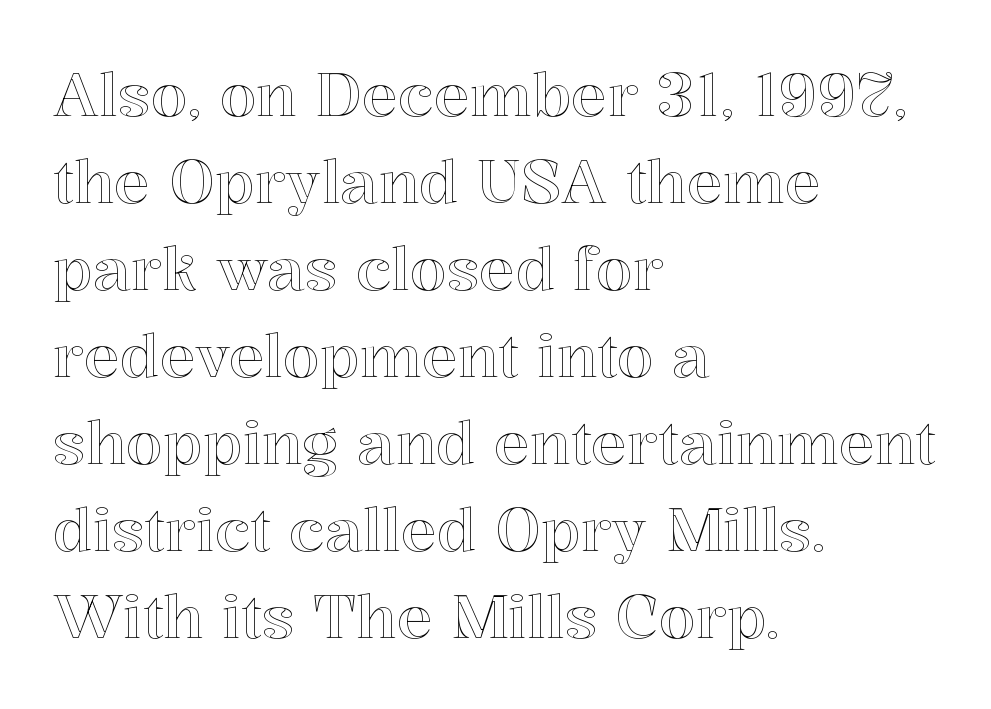
{"italic": "no", "width": "normal", "x_height": "medium", "monospaced": "no", "underline": "no", "align": "left", "line_spacing": "normal", "line_spacing_ratio": 1.45, "letter_spacing": "normal", "letter_spacing_em": 0.0, "glyph_px": 60}
